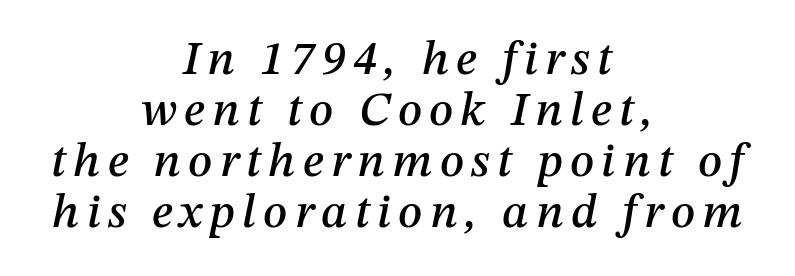
The image shows 48 px text type, italic (leaning right); set centered, tight line spacing (1.06x), not underlined; medium stroke contrast and a medium x-height.
